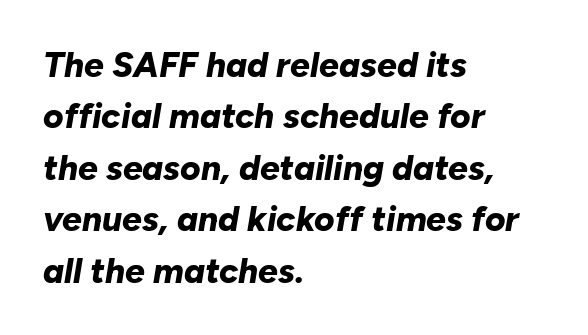
Looks like regular typesetting: each glyph gets only the width it needs. Typeset ragged right — the left edge is the straight one. Beneath every word, the page is bare. Compared with typical body copy, the letter spacing here is the same. Rows of type keep a routine distance in the vertical direction. This sample uses an oblique cut, with every glyph tilted off the vertical.
